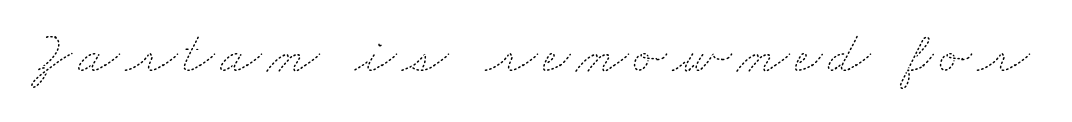
Rule under the text: the space is simply empty. Stems and bowls with no extra thickness — not bold. Each letter keeps its own natural width here, so spacing adapts to shape.
